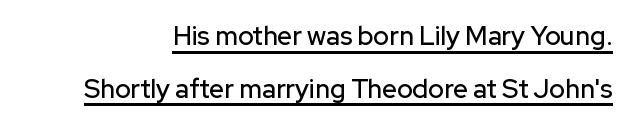
Each word holds together tightly as a unit, with standard inter-letter gaps. Posture: vertical. Line spacing here is loose. The glyphs are accompanied by a horizontal stroke just below them.
